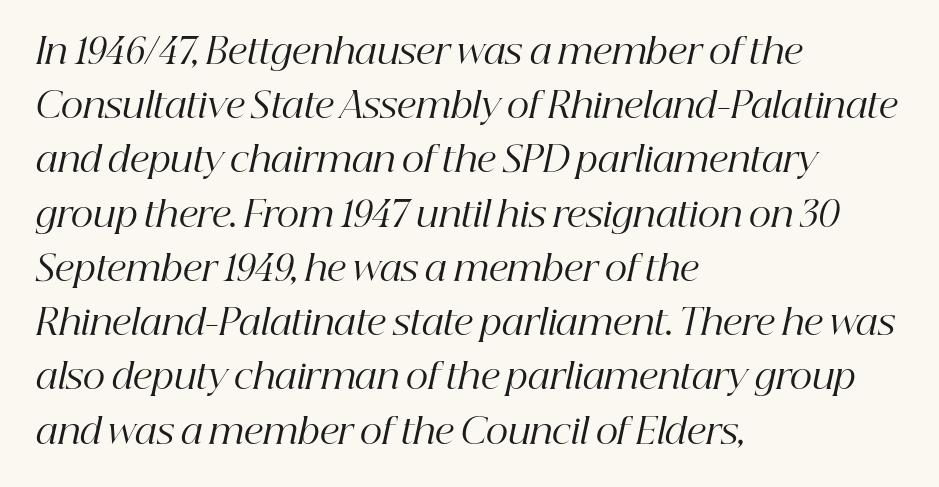
Q: Is the text bold? A: No.
Q: Is the text italic (slanted)? A: Yes, it leans right by about 12 degrees.
Q: Is the typeface a serif or a sans-serif typeface? A: Serif.
Q: Is the text underlined? A: No.
Q: How is the paragraph aligned? A: Left-aligned.
Q: Is the spacing between letters normal or unusually wide? A: Normal.
Q: Is the spacing between lines tight, normal or loose? A: Normal.
Q: Width (condensed, normal, or wide)? A: Normal.
Q: Stroke contrast? A: High.
Q: x-height? A: Medium.
Q: Monospaced? A: No.
